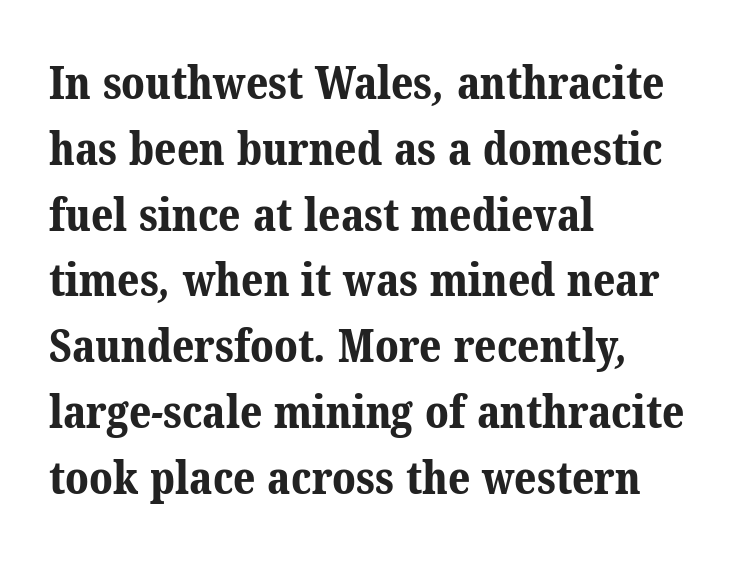
Its strokes are broad and dark, the hallmark of bold type. Vertically, the passage feels balanced, rows spaced as you'd expect. The paragraph shown leans on its left margin. Character widths vary here, with narrow letters taking less room than wide ones.
